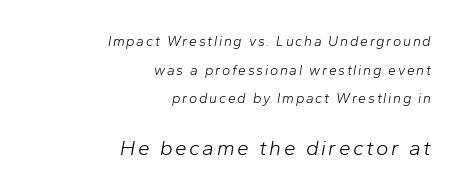
{"italic": "yes", "lean": "right", "slant_degrees": 10, "bold": "no", "underline": "no", "align": "right", "line_spacing": "loose", "line_spacing_ratio": 2.05, "larger_block": "second", "size_ratio": 1.5, "glyph_px": 21}
